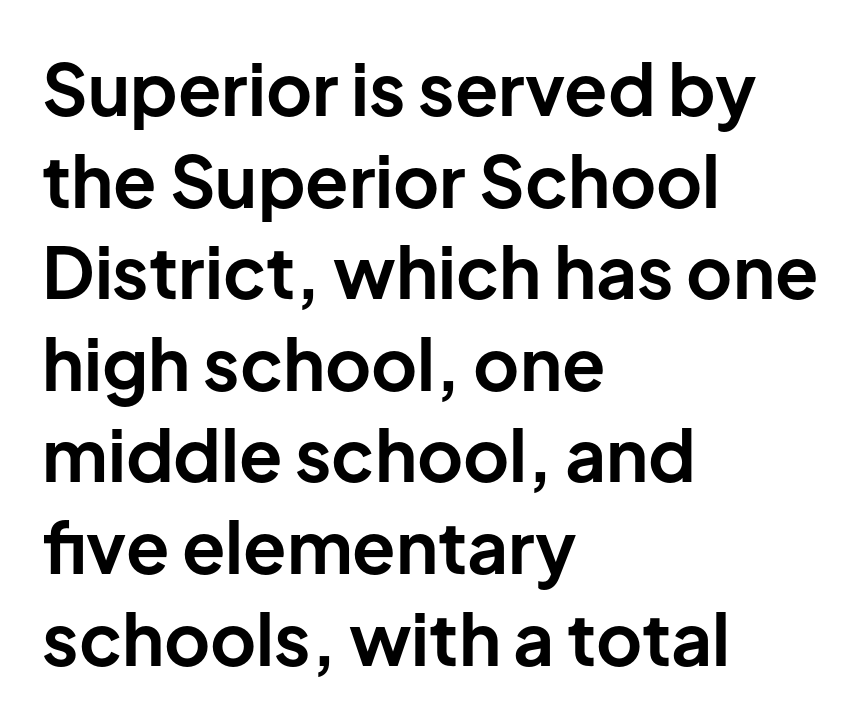
The image shows 71 px bold sans-serif type, upright; set left-aligned, normal line spacing (1.29x), normal letter spacing, not underlined; low stroke contrast and a medium x-height.
